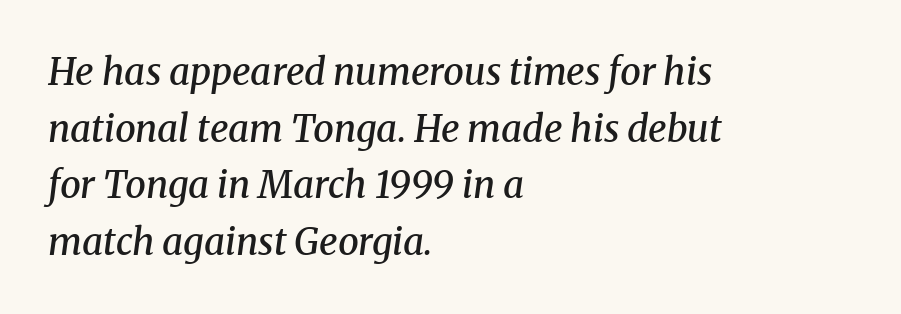
Q: Is the text bold? A: Semi-bold.
Q: Is the text italic (slanted)? A: Yes, it leans right by about 8 degrees.
Q: Is the typeface a serif or a sans-serif typeface? A: Serif.
Q: Is the text underlined? A: No.
Q: How is the paragraph aligned? A: Left-aligned.
Q: Is the spacing between letters normal or unusually wide? A: Normal.
Q: Is the spacing between lines tight, normal or loose? A: Normal.
Q: Width (condensed, normal, or wide)? A: Normal.
Q: Stroke contrast? A: Medium.
Q: x-height? A: Medium.
Q: Monospaced? A: No.
